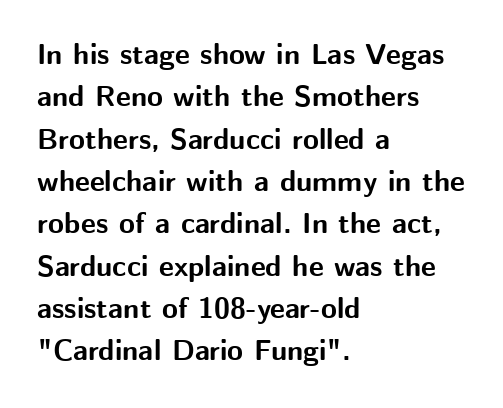
The image shows 29 px bold sans-serif type, upright; set left-aligned, normal line spacing (1.46x), normal letter spacing, not underlined; medium stroke contrast and a medium x-height.
